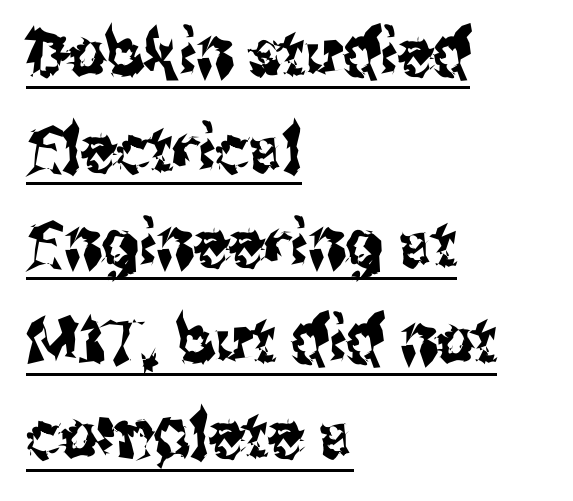
To sum up the face: it is a sans, with no serifs. Underline: present. Nope, not italic — everything's standing straight. Each word holds together tightly as a unit, with standard inter-letter gaps. The rendering uses natural spacing where letterforms have individual widths.
